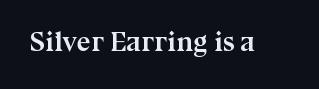
The rendering uses a bold face; every stroke is thick and dark. The space beneath each line is pristine and unruled. The letters advance in unequal steps, a hallmark of proportional type. Does the type have serifs? Yes, each stem ends in a small foot. Nobody touched the tracking dial on this one.
